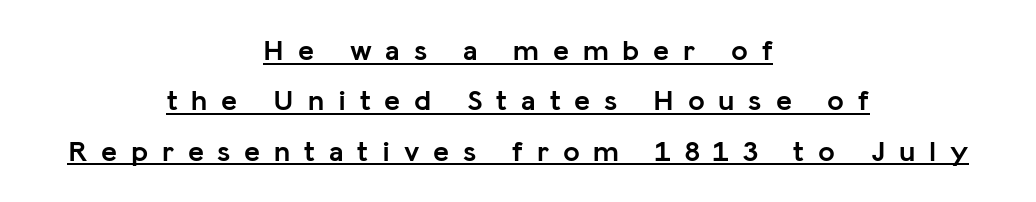
Q: Is the text bold? A: Yes.
Q: Is the text italic (slanted)? A: No, it is upright.
Q: Is the typeface a serif or a sans-serif typeface? A: Sans-serif.
Q: Is the text underlined? A: Yes.
Q: How is the paragraph aligned? A: Centered.
Q: Is the spacing between letters normal or unusually wide? A: Unusually wide.
Q: Is the spacing between lines tight, normal or loose? A: Normal.
Q: Width (condensed, normal, or wide)? A: Normal.
Q: Stroke contrast? A: Low.
Q: x-height? A: Medium.
Q: Monospaced? A: No.
